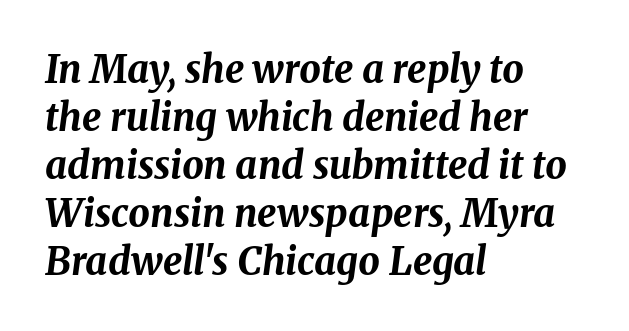
{"italic": "yes", "lean": "right", "slant_degrees": 8, "bold": "yes", "weight": "bold", "width": "normal", "stroke_contrast": "medium", "x_height": "medium", "monospaced": "no", "underline": "no", "align": "left", "line_spacing": "normal", "line_spacing_ratio": 1.26, "letter_spacing": "normal", "letter_spacing_em": 0.0, "glyph_px": 38}
